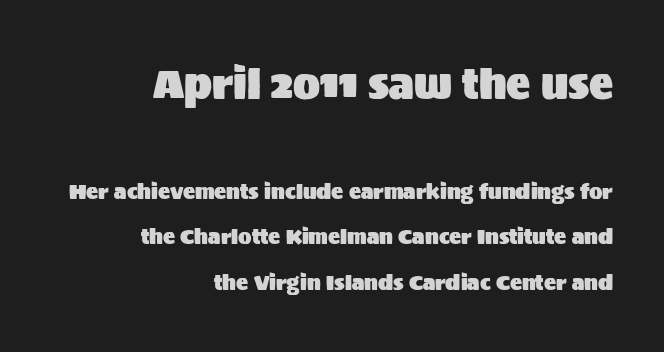
{"serif": "no", "italic": "no", "width": "normal", "stroke_contrast": "medium", "x_height": "large", "monospaced": "no", "underline": "no", "align": "right", "line_spacing": "loose", "line_spacing_ratio": 2.29, "letter_spacing": "normal", "letter_spacing_em": 0.0, "larger_block": "first", "size_ratio": 2.0, "glyph_px": 40}
